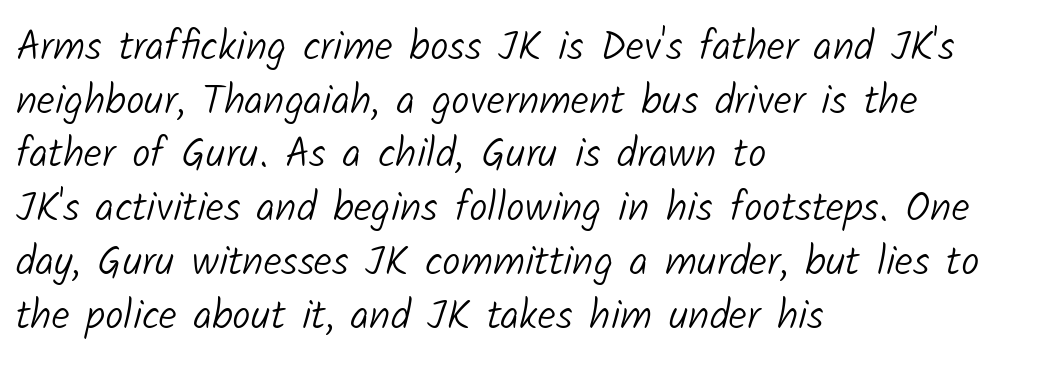
{"serif": "no", "bold": "no", "weight": "light", "width": "normal", "stroke_contrast": "low", "x_height": "medium", "monospaced": "no", "underline": "no", "align": "left", "line_spacing": "normal", "line_spacing_ratio": 1.31, "letter_spacing": "normal", "letter_spacing_em": 0.0, "glyph_px": 41}
